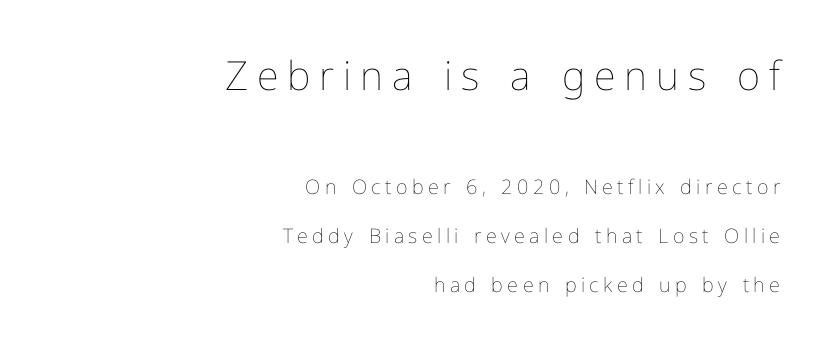
Q: Is the text bold? A: No.
Q: Is the text italic (slanted)? A: No, it is upright.
Q: Is the text underlined? A: No.
Q: How is the paragraph aligned? A: Right-aligned.
Q: Is the spacing between letters normal or unusually wide? A: Unusually wide.
Q: Is the spacing between lines tight, normal or loose? A: Loose.
Q: Which block of text is set in a larger size, the first (top) or the second (bottom)? A: The first (top) one.
Q: Width (condensed, normal, or wide)? A: Normal.
Q: Stroke contrast? A: Low.
Q: x-height? A: Medium.
Q: Monospaced? A: No.
